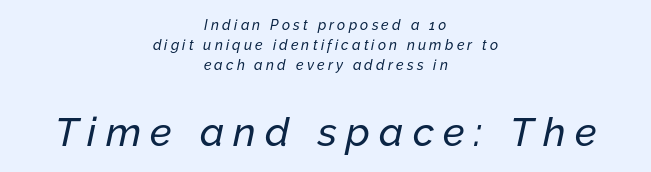
{"italic": "yes", "lean": "right", "slant_degrees": 12, "width": "normal", "stroke_contrast": "low", "x_height": "medium", "monospaced": "no", "underline": "no", "align": "center", "line_spacing": "normal", "line_spacing_ratio": 1.42, "letter_spacing": "wide", "letter_spacing_em": 0.23, "larger_block": "second", "size_ratio": 2.86, "glyph_px": 40}
